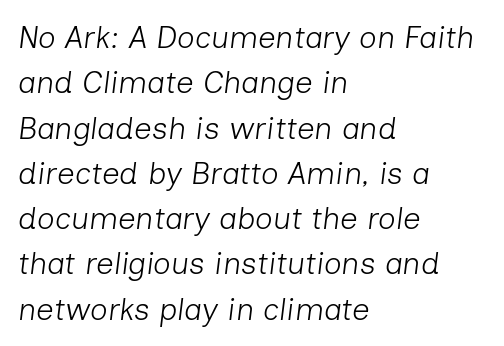
Q: Is the text bold? A: No.
Q: Is the text italic (slanted)? A: Yes, it leans right by about 7 degrees.
Q: Is the text underlined? A: No.
Q: How is the paragraph aligned? A: Left-aligned.
Q: Is the spacing between letters normal or unusually wide? A: Normal.
Q: Is the spacing between lines tight, normal or loose? A: Normal.
Q: Width (condensed, normal, or wide)? A: Normal.
Q: Stroke contrast? A: Low.
Q: x-height? A: Medium.
Q: Monospaced? A: No.
